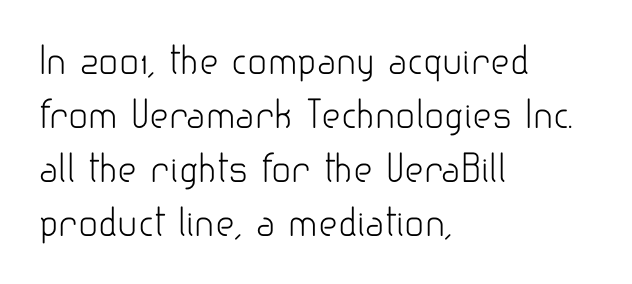
{"serif": "no", "italic": "no", "bold": "no", "weight": "light", "width": "normal", "stroke_contrast": "low", "x_height": "small", "monospaced": "no", "underline": "no", "align": "left", "line_spacing": "normal", "line_spacing_ratio": 1.46, "letter_spacing": "normal", "letter_spacing_em": 0.0, "glyph_px": 37}
